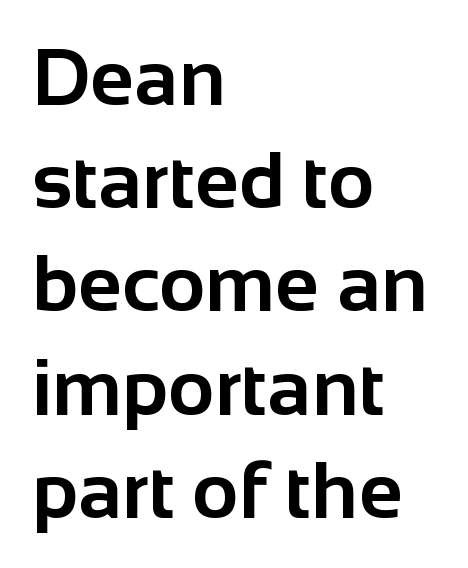
{"serif": "no", "italic": "no", "bold": "yes", "weight": "bold", "width": "normal", "stroke_contrast": "low", "x_height": "medium", "monospaced": "no", "underline": "no", "align": "left", "line_spacing": "normal", "line_spacing_ratio": 1.29, "letter_spacing": "normal", "letter_spacing_em": 0.0, "glyph_px": 80}
